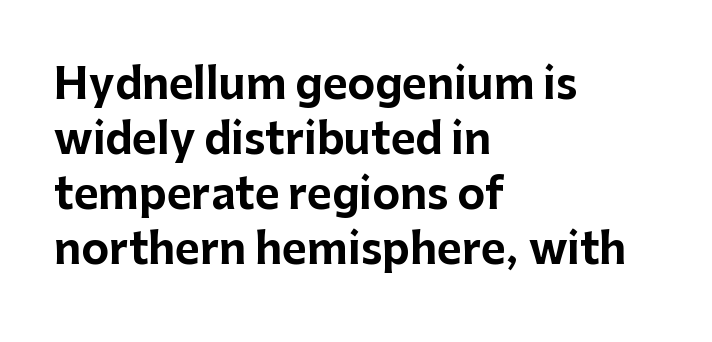
Q: Is the text bold? A: Yes.
Q: Is the text italic (slanted)? A: No, it is upright.
Q: Is the typeface a serif or a sans-serif typeface? A: Sans-serif.
Q: Is the text underlined? A: No.
Q: How is the paragraph aligned? A: Left-aligned.
Q: Is the spacing between letters normal or unusually wide? A: Normal.
Q: Is the spacing between lines tight, normal or loose? A: Normal.
Q: Width (condensed, normal, or wide)? A: Normal.
Q: Stroke contrast? A: Low.
Q: x-height? A: Medium.
Q: Monospaced? A: No.
